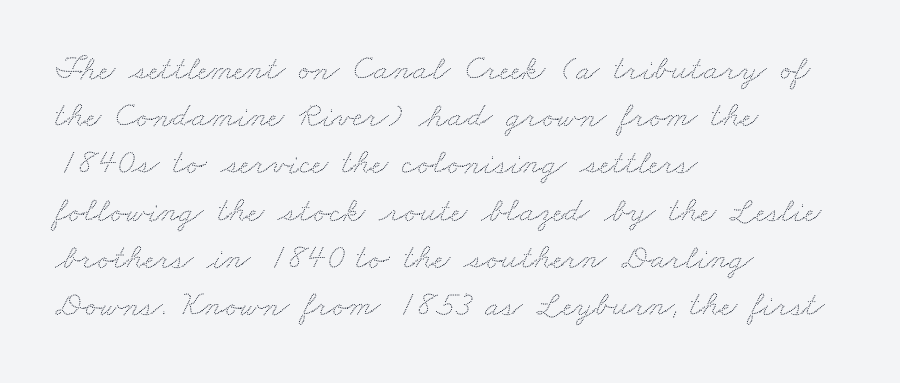
The image shows 35 px wide type; set left-aligned, normal line spacing (1.35x), normal letter spacing, not underlined; low stroke contrast and a small x-height.
